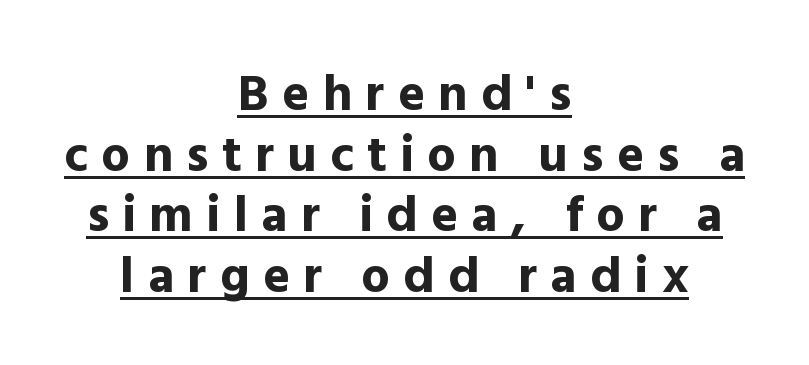
Q: Is the text bold? A: Yes.
Q: Is the text italic (slanted)? A: No, it is upright.
Q: Is the typeface a serif or a sans-serif typeface? A: Sans-serif.
Q: Is the text underlined? A: Yes.
Q: How is the paragraph aligned? A: Centered.
Q: Is the spacing between letters normal or unusually wide? A: Unusually wide.
Q: Width (condensed, normal, or wide)? A: Normal.
Q: x-height? A: Medium.
Q: Monospaced? A: No.
